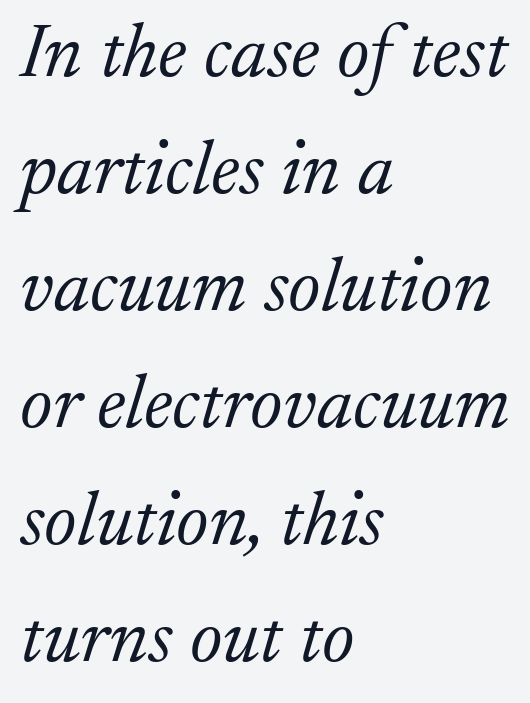
Does the copy run flush right? No — it runs flush left. Bare-footed words on every line. You could call the tracking neutral — neither tight nor loose. Each letter keeps its own natural width here, so spacing adapts to shape. Letters have the restrained weight of plain body copy at most.
